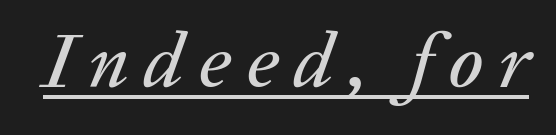
The image shows 78 px text type, italic (leaning right); set underlined; low stroke contrast and a medium x-height.
